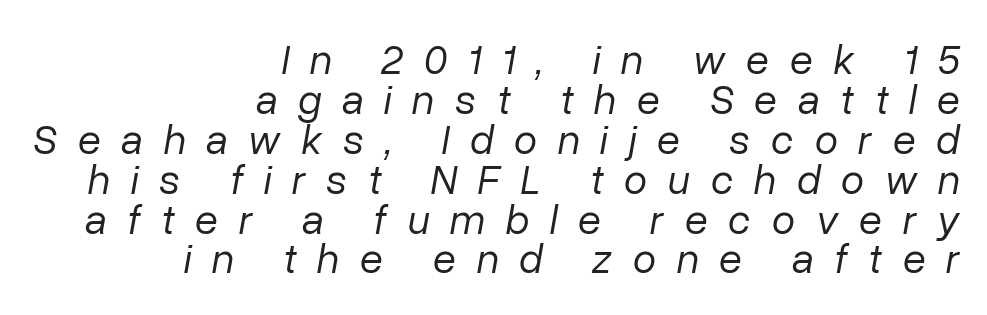
The image shows 42 px regular-weight type, italic (leaning right); set right-aligned, tight line spacing (0.95x), unusually wide letter spacing (+0.49 em), not underlined; low stroke contrast and a medium x-height.
